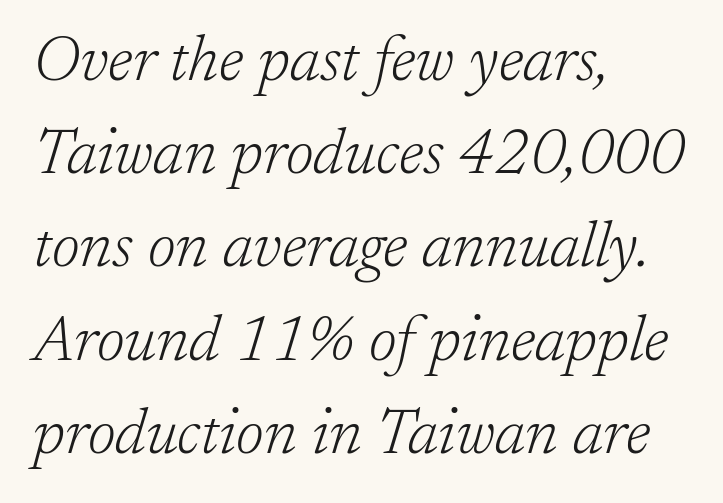
{"serif": "yes", "italic": "yes", "lean": "right", "slant_degrees": 17, "bold": "no", "weight": "light", "width": "normal", "stroke_contrast": "low", "x_height": "medium", "monospaced": "no", "underline": "no", "align": "left", "line_spacing": "normal", "line_spacing_ratio": 1.48, "letter_spacing": "normal", "letter_spacing_em": 0.0, "glyph_px": 63}
